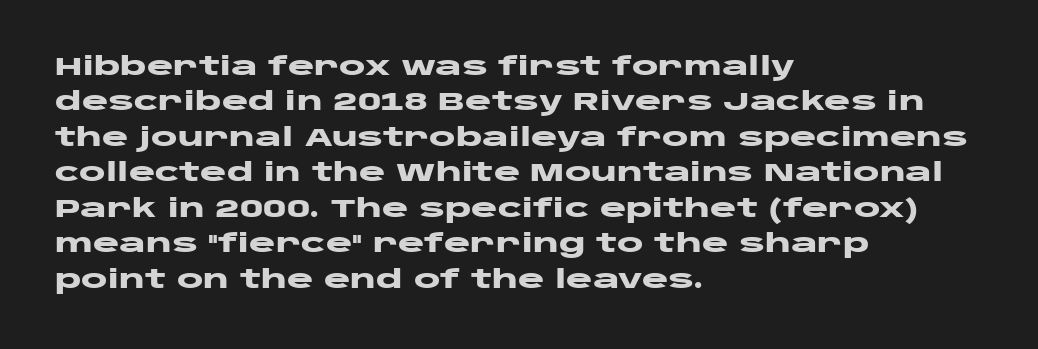
The strokes are fattened all the way to bold. Does the copy run flush right? No — it runs flush left. The face used here is rendered with its standard letterfit. Does the leading feel generous? No, just average. The typography opts for an upright posture over an oblique one.
